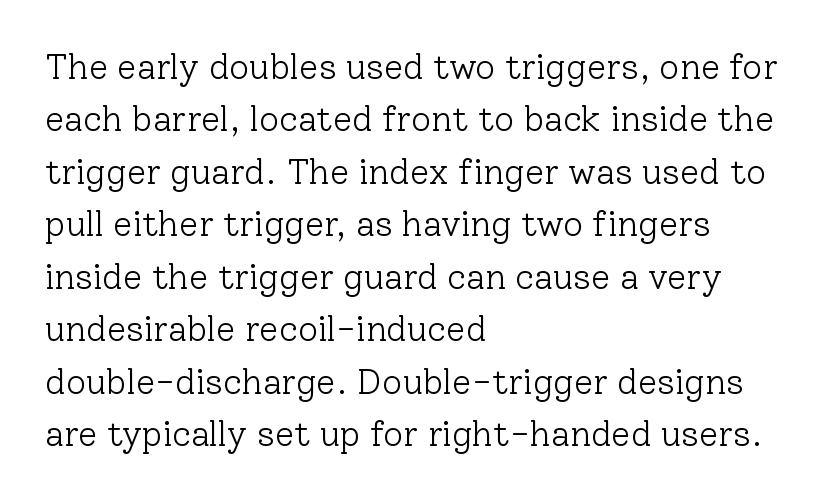
If you drew a line through each stem, it would be perfectly vertical. Which margin do the lines hug? The left one — the right edge is uneven. The vertical gap from one line to the next is medium. The face used here is seriffed, in the tradition of book romans.
